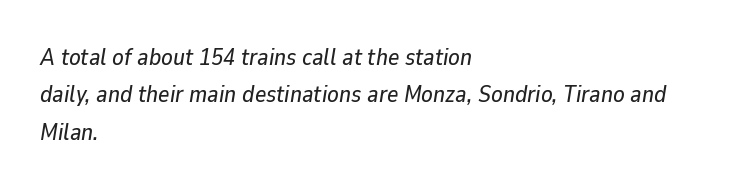
{"italic": "yes", "lean": "right", "slant_degrees": 9, "underline": "no", "align": "left", "line_spacing": "normal", "line_spacing_ratio": 1.56, "letter_spacing": "normal", "letter_spacing_em": 0.0, "glyph_px": 24}
